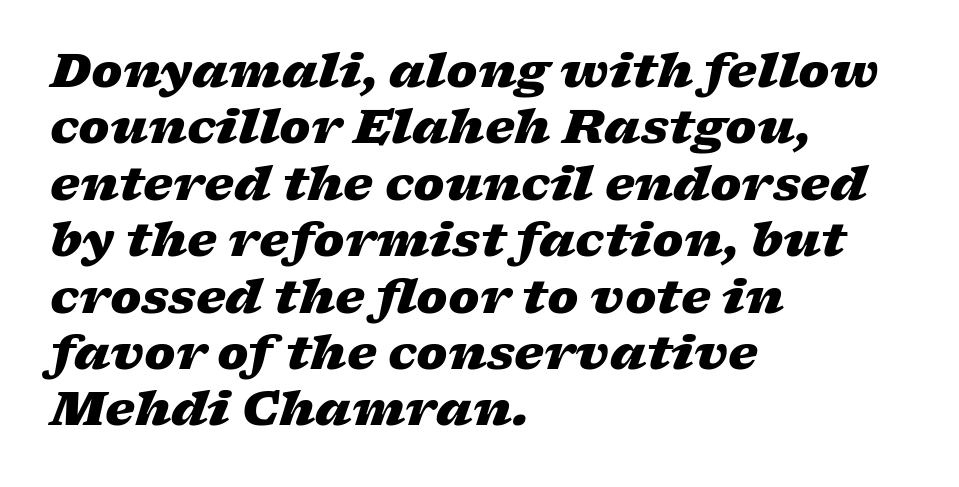
The image shows 47 px heavy, wide type, italic (leaning right); set left-aligned, line spacing 1.2x, normal letter spacing, not underlined; low stroke contrast and a medium x-height.
